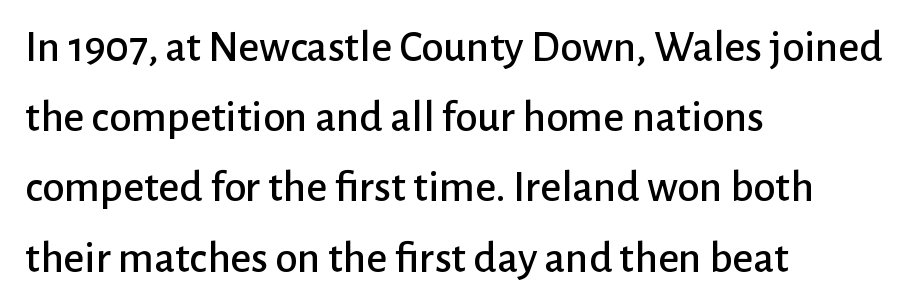
{"serif": "no", "italic": "no", "width": "normal", "stroke_contrast": "low", "x_height": "medium", "monospaced": "no", "underline": "no", "align": "left", "line_spacing": "normal", "line_spacing_ratio": 1.56, "letter_spacing": "normal", "letter_spacing_em": 0.0, "glyph_px": 45}
